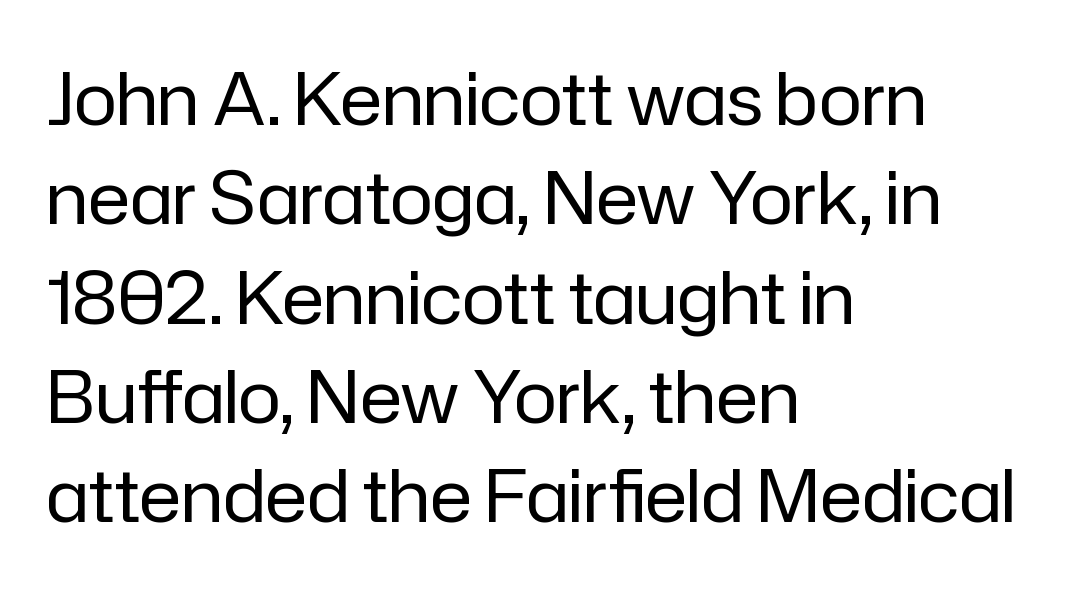
Q: Is the text bold? A: No.
Q: Is the text italic (slanted)? A: No, it is upright.
Q: Is the typeface a serif or a sans-serif typeface? A: Sans-serif.
Q: Is the text underlined? A: No.
Q: How is the paragraph aligned? A: Left-aligned.
Q: Is the spacing between letters normal or unusually wide? A: Normal.
Q: Is the spacing between lines tight, normal or loose? A: Normal.
Q: Width (condensed, normal, or wide)? A: Normal.
Q: Stroke contrast? A: Low.
Q: x-height? A: Medium.
Q: Monospaced? A: No.
